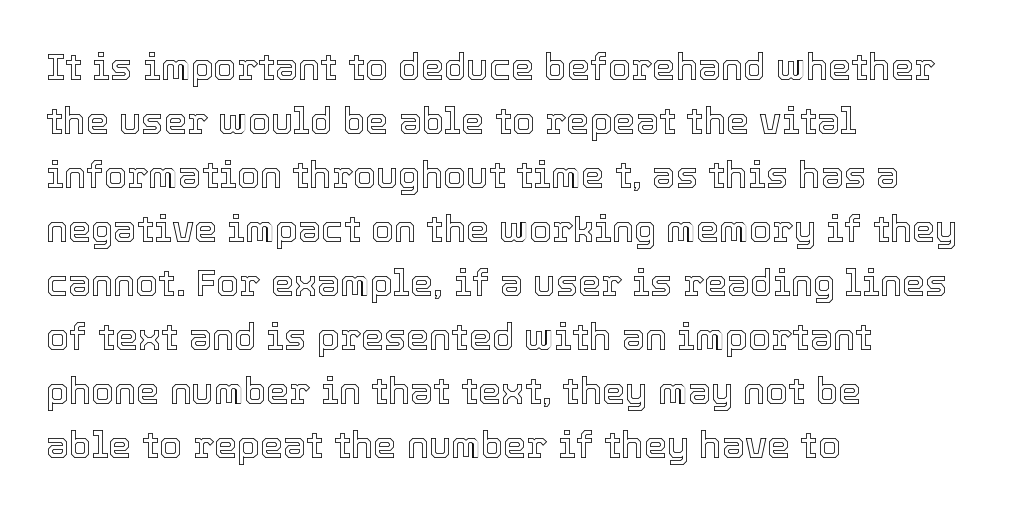
Notice how the passage keeps a crisp vertical edge on the left only. Spacing between characters is what you'd get straight out of the box. Nope, not italic — everything's standing straight. Words float on clear page, feet unadorned.
